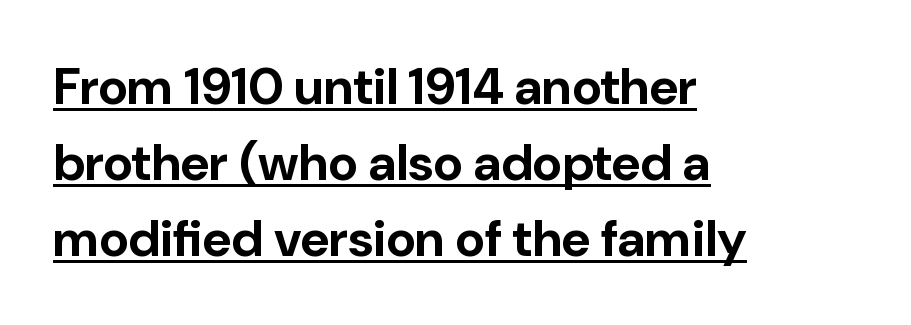
Q: Is the text bold? A: Yes.
Q: Is the text italic (slanted)? A: No, it is upright.
Q: Is the typeface a serif or a sans-serif typeface? A: Sans-serif.
Q: Is the text underlined? A: Yes.
Q: How is the paragraph aligned? A: Left-aligned.
Q: Is the spacing between letters normal or unusually wide? A: Normal.
Q: Is the spacing between lines tight, normal or loose? A: Normal.
Q: Width (condensed, normal, or wide)? A: Normal.
Q: Stroke contrast? A: Low.
Q: x-height? A: Medium.
Q: Monospaced? A: No.
